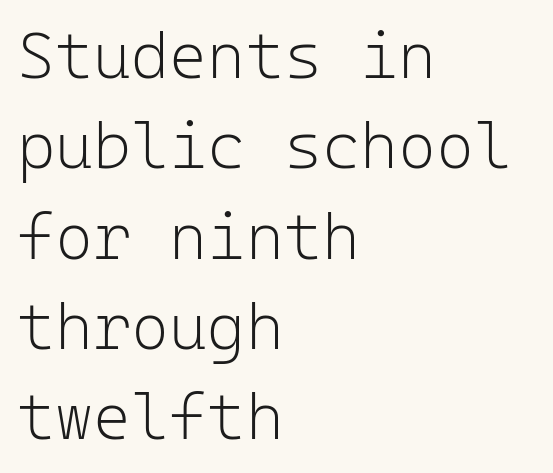
Q: Is the text bold? A: No.
Q: Is the text italic (slanted)? A: No, it is upright.
Q: Is the typeface a serif or a sans-serif typeface? A: Sans-serif.
Q: Is the text underlined? A: No.
Q: How is the paragraph aligned? A: Left-aligned.
Q: Is the spacing between letters normal or unusually wide? A: Normal.
Q: Is the spacing between lines tight, normal or loose? A: Normal.
Q: Width (condensed, normal, or wide)? A: Normal.
Q: Stroke contrast? A: Low.
Q: x-height? A: Medium.
Q: Monospaced? A: Yes.
